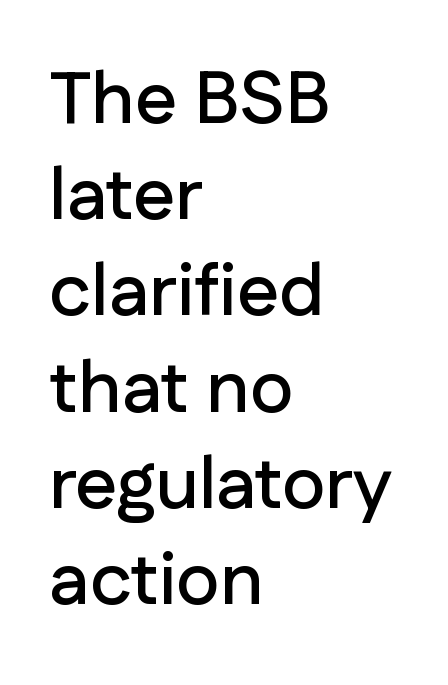
A typesetter would call this leading conventional body-copy spacing. Only glyphs here, with clear space below each row. In terms of letterspacing, this is plain default setting. The compositor pushed each line to the left boundary. Character widths vary here, with narrow letters taking less room than wide ones.
